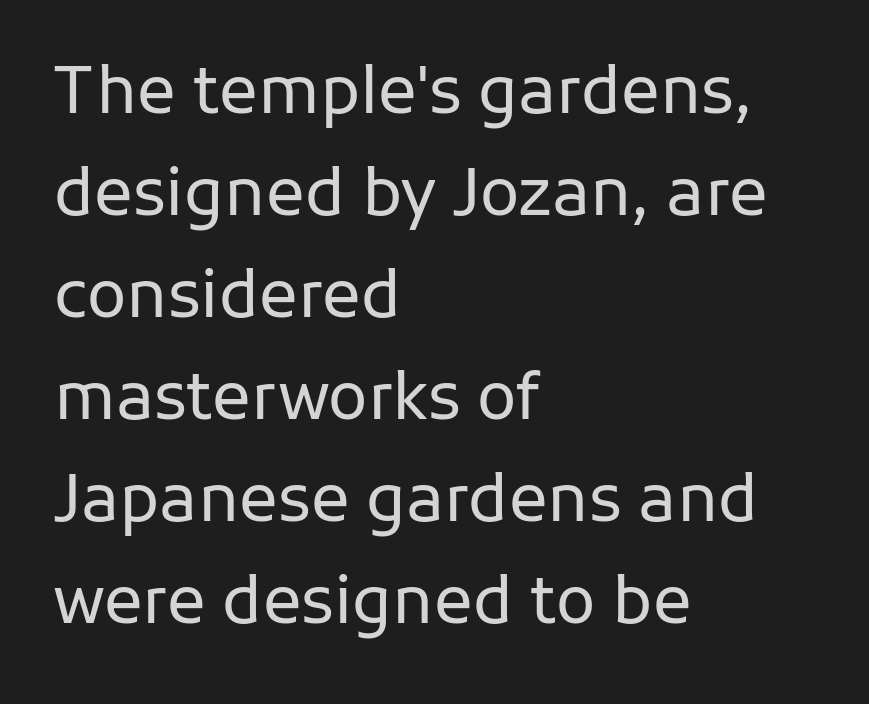
Q: Is the text bold? A: No.
Q: Is the text italic (slanted)? A: No, it is upright.
Q: Is the typeface a serif or a sans-serif typeface? A: Sans-serif.
Q: Is the text underlined? A: No.
Q: How is the paragraph aligned? A: Left-aligned.
Q: Is the spacing between letters normal or unusually wide? A: Normal.
Q: Is the spacing between lines tight, normal or loose? A: Normal.
Q: Width (condensed, normal, or wide)? A: Normal.
Q: Stroke contrast? A: Low.
Q: x-height? A: Medium.
Q: Monospaced? A: No.
